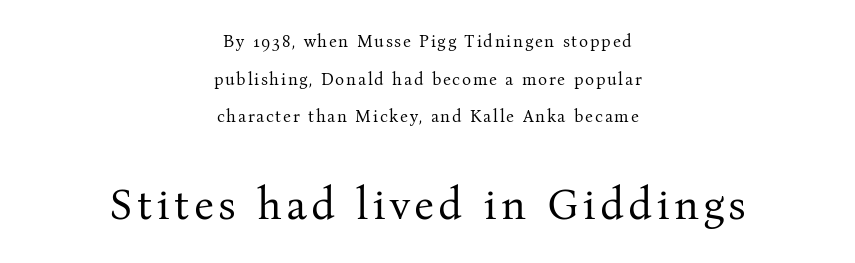
Q: Is the text bold? A: No.
Q: Is the text italic (slanted)? A: No, it is upright.
Q: Is the typeface a serif or a sans-serif typeface? A: Serif.
Q: Is the text underlined? A: No.
Q: How is the paragraph aligned? A: Centered.
Q: Is the spacing between lines tight, normal or loose? A: Loose.
Q: Which block of text is set in a larger size, the first (top) or the second (bottom)? A: The second (bottom) one.
Q: Width (condensed, normal, or wide)? A: Normal.
Q: Stroke contrast? A: Medium.
Q: x-height? A: Medium.
Q: Monospaced? A: No.
